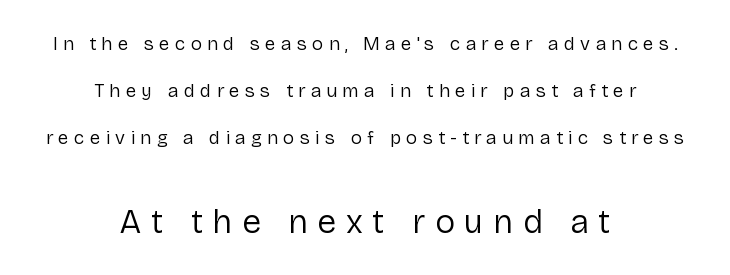
{"serif": "no", "italic": "no", "bold": "no", "weight": "regular", "width": "normal", "stroke_contrast": "low", "x_height": "medium", "monospaced": "no", "underline": "no", "align": "center", "line_spacing": "loose", "line_spacing_ratio": 2.48, "letter_spacing": "wide", "letter_spacing_em": 0.28, "larger_block": "second", "size_ratio": 1.79, "glyph_px": 34}
